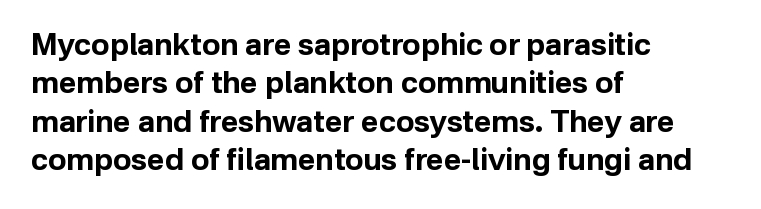
{"serif": "no", "italic": "no", "bold": "yes", "weight": "bold", "width": "normal", "stroke_contrast": "low", "x_height": "medium", "monospaced": "no", "underline": "no", "align": "left", "line_spacing": "normal", "line_spacing_ratio": 1.28, "letter_spacing": "normal", "letter_spacing_em": 0.0, "glyph_px": 30}
